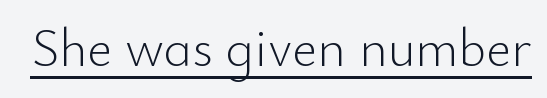
These lines are rendered in a variable-pitch font. Stem width sits at or under what a default text font uses. The letters sit at their default tracking, neither squeezed nor spread. Type style note: lacks serifs.
